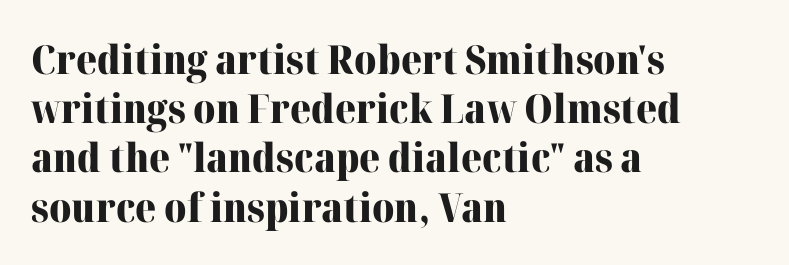
The image shows 40 px heavy serif type, upright; set left-aligned, line spacing 1.23x, normal letter spacing, not underlined; high stroke contrast and a medium x-height.
